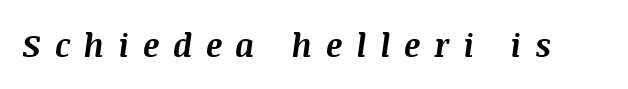
The image shows 32 px bold type, italic (leaning right); set unusually wide letter spacing (+0.43 em), not underlined; medium stroke contrast and a large x-height.
